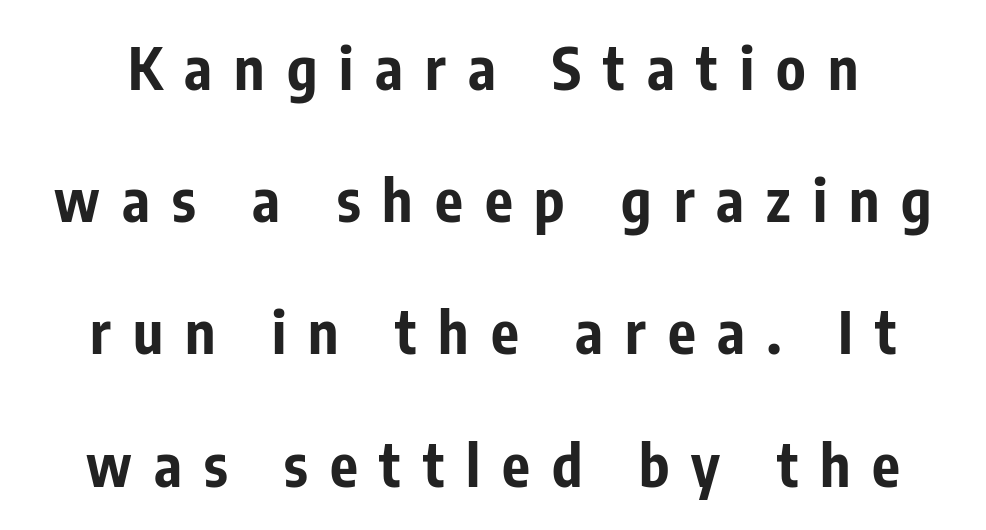
The image shows 58 px bold, condensed sans-serif type, upright; set loose line spacing (2.28x), unusually wide letter spacing (+0.38 em), not underlined; low stroke contrast and a medium x-height.
